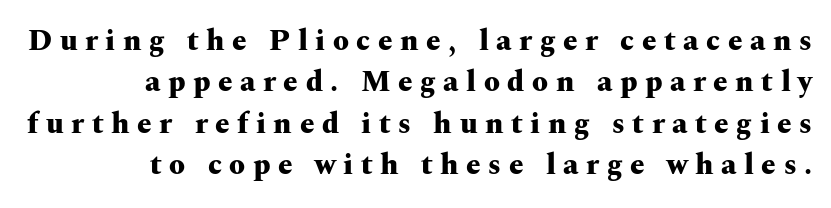
The image shows 29 px heavy, wide serif type, upright; set right-aligned, normal line spacing (1.43x), unusually wide letter spacing (+0.26 em), not underlined; medium stroke contrast and a medium x-height.
